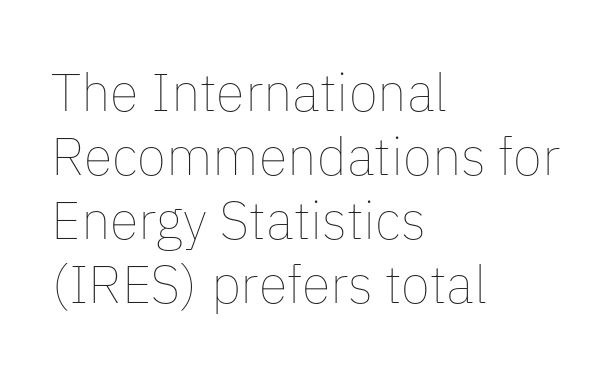
Q: Is the text bold? A: No.
Q: Is the text italic (slanted)? A: No, it is upright.
Q: Is the text underlined? A: No.
Q: How is the paragraph aligned? A: Left-aligned.
Q: Is the spacing between letters normal or unusually wide? A: Normal.
Q: Width (condensed, normal, or wide)? A: Normal.
Q: Stroke contrast? A: Low.
Q: x-height? A: Medium.
Q: Monospaced? A: No.
